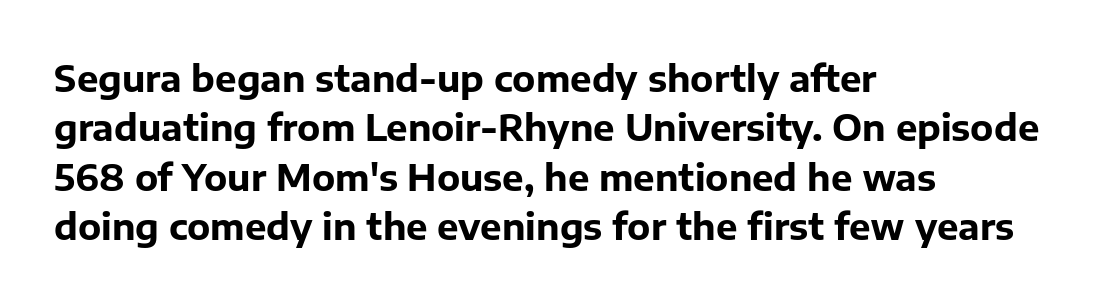
{"serif": "no", "italic": "no", "bold": "yes", "weight": "bold", "width": "normal", "stroke_contrast": "low", "x_height": "medium", "monospaced": "no", "underline": "no", "align": "left", "line_spacing": "normal", "line_spacing_ratio": 1.37, "letter_spacing": "normal", "letter_spacing_em": 0.0, "glyph_px": 36}
